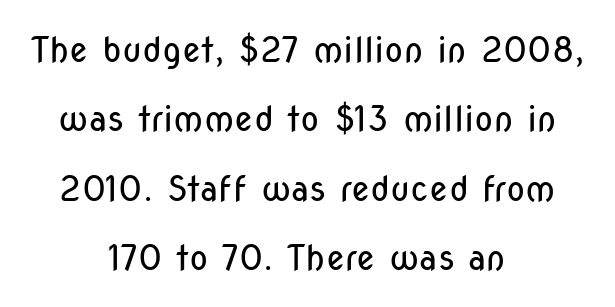
Q: Is the text bold? A: No.
Q: Is the text italic (slanted)? A: No, it is upright.
Q: Is the typeface a serif or a sans-serif typeface? A: Sans-serif.
Q: Is the text underlined? A: No.
Q: How is the paragraph aligned? A: Centered.
Q: Is the spacing between letters normal or unusually wide? A: Normal.
Q: Is the spacing between lines tight, normal or loose? A: Loose.
Q: Width (condensed, normal, or wide)? A: Condensed.
Q: Stroke contrast? A: Low.
Q: x-height? A: Medium.
Q: Monospaced? A: No.
